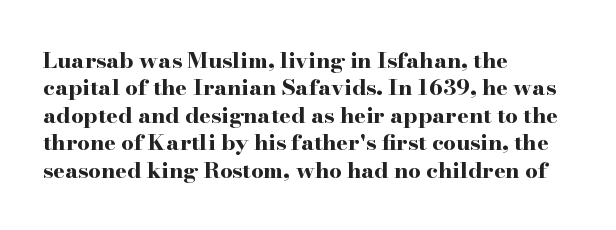
Q: Is the text bold? A: Yes.
Q: Is the text italic (slanted)? A: No, it is upright.
Q: Is the text underlined? A: No.
Q: How is the paragraph aligned? A: Left-aligned.
Q: Is the spacing between letters normal or unusually wide? A: Normal.
Q: Is the spacing between lines tight, normal or loose? A: Normal.
